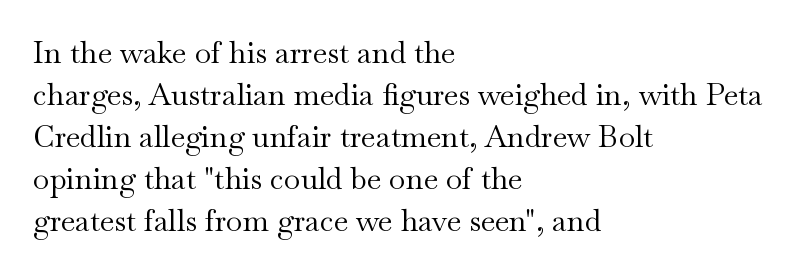
Q: Is the text bold? A: No.
Q: Is the text italic (slanted)? A: No, it is upright.
Q: Is the typeface a serif or a sans-serif typeface? A: Serif.
Q: Is the text underlined? A: No.
Q: How is the paragraph aligned? A: Left-aligned.
Q: Is the spacing between letters normal or unusually wide? A: Normal.
Q: Is the spacing between lines tight, normal or loose? A: Normal.
Q: Width (condensed, normal, or wide)? A: Wide.
Q: Stroke contrast? A: Medium.
Q: x-height? A: Small.
Q: Monospaced? A: No.
